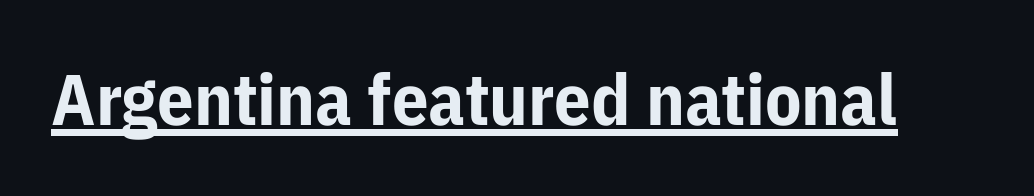
The image shows 72 px bold sans-serif type, upright; set normal letter spacing, underlined; low stroke contrast and a medium x-height.
